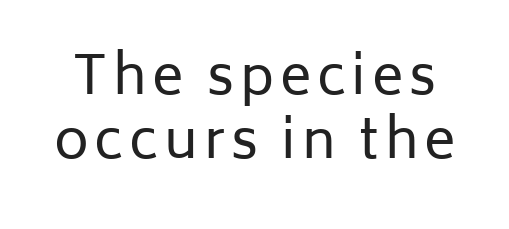
Q: Is the text bold? A: No.
Q: Is the text italic (slanted)? A: No, it is upright.
Q: Is the typeface a serif or a sans-serif typeface? A: Sans-serif.
Q: Is the text underlined? A: No.
Q: Width (condensed, normal, or wide)? A: Normal.
Q: Stroke contrast? A: Low.
Q: x-height? A: Medium.
Q: Monospaced? A: No.
